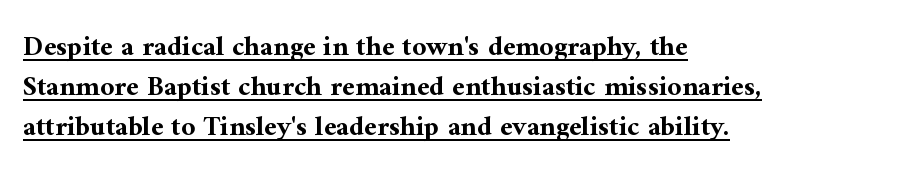
Q: Is the text bold? A: Yes.
Q: Is the text italic (slanted)? A: No, it is upright.
Q: Is the typeface a serif or a sans-serif typeface? A: Serif.
Q: Is the text underlined? A: Yes.
Q: How is the paragraph aligned? A: Left-aligned.
Q: Is the spacing between letters normal or unusually wide? A: Normal.
Q: Is the spacing between lines tight, normal or loose? A: Normal.
Q: Width (condensed, normal, or wide)? A: Normal.
Q: Stroke contrast? A: Medium.
Q: x-height? A: Medium.
Q: Monospaced? A: No.
